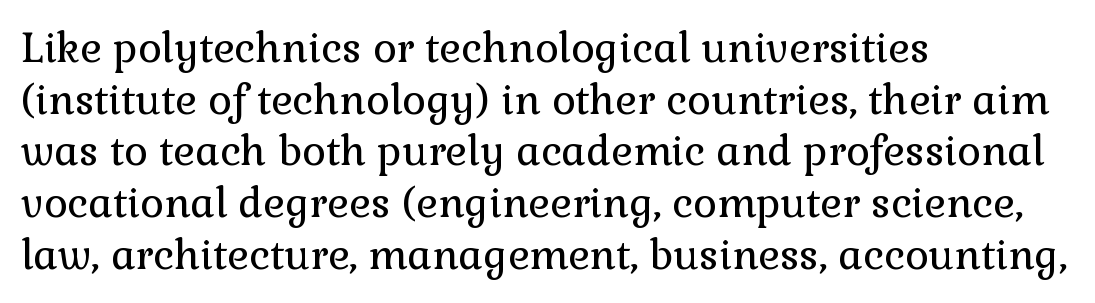
{"serif": "yes", "italic": "no", "bold": "no", "weight": "regular", "width": "normal", "stroke_contrast": "low", "x_height": "medium", "monospaced": "no", "underline": "no", "align": "left", "line_spacing": "normal", "line_spacing_ratio": 1.26, "letter_spacing": "normal", "letter_spacing_em": 0.0, "glyph_px": 41}
